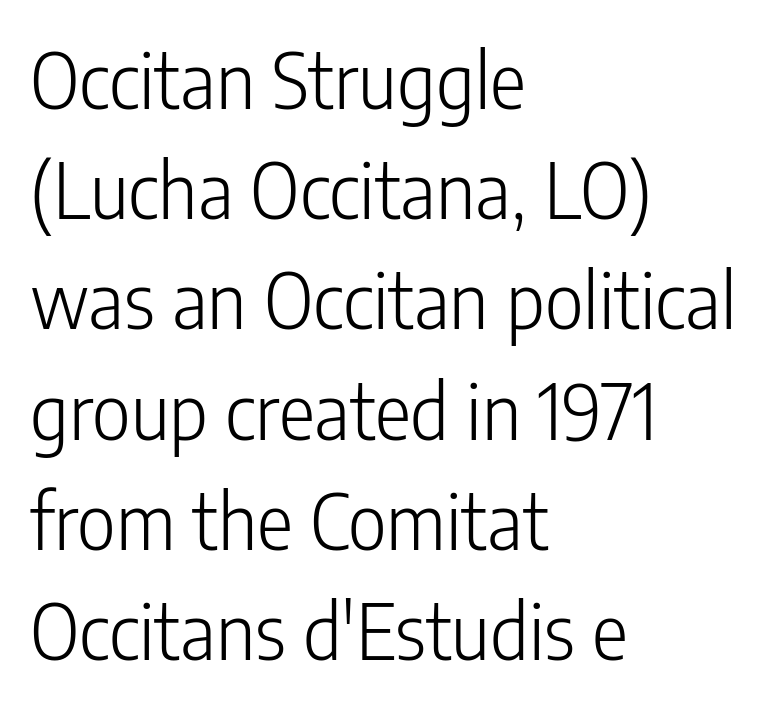
Look at the tracking — it's just the regular setting, nothing added. A sans-serif font was chosen for this passage. Summary of weight: not heavy and not bold. How would I describe the line gaps? Plain and ordinary. Bare-footed words on every line. Varying glyph widths throughout — classic text-font behaviour.
